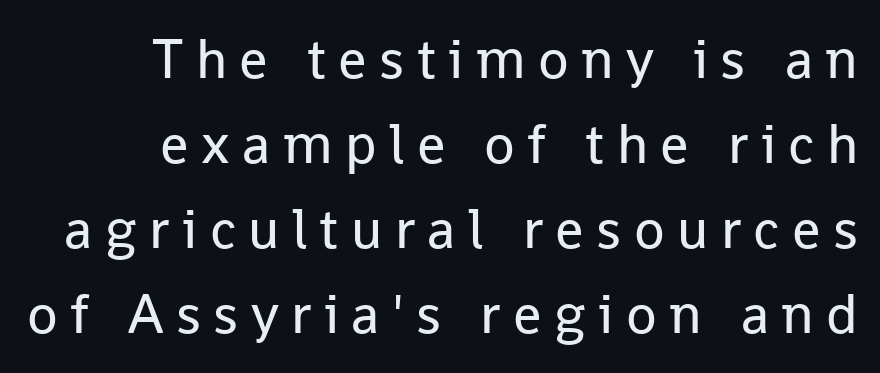
Q: Is the text bold? A: No.
Q: Is the text italic (slanted)? A: No, it is upright.
Q: Is the typeface a serif or a sans-serif typeface? A: Sans-serif.
Q: Is the text underlined? A: No.
Q: How is the paragraph aligned? A: Right-aligned.
Q: Is the spacing between letters normal or unusually wide? A: Unusually wide.
Q: Is the spacing between lines tight, normal or loose? A: Normal.
Q: Width (condensed, normal, or wide)? A: Normal.
Q: Stroke contrast? A: Low.
Q: x-height? A: Medium.
Q: Monospaced? A: No.
